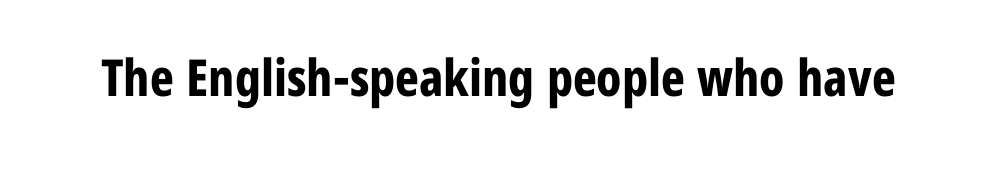
Q: Is the text bold? A: Yes.
Q: Is the text italic (slanted)? A: No, it is upright.
Q: Is the typeface a serif or a sans-serif typeface? A: Sans-serif.
Q: Is the text underlined? A: No.
Q: Is the spacing between letters normal or unusually wide? A: Normal.
Q: Width (condensed, normal, or wide)? A: Condensed.
Q: Stroke contrast? A: Low.
Q: x-height? A: Medium.
Q: Monospaced? A: No.
